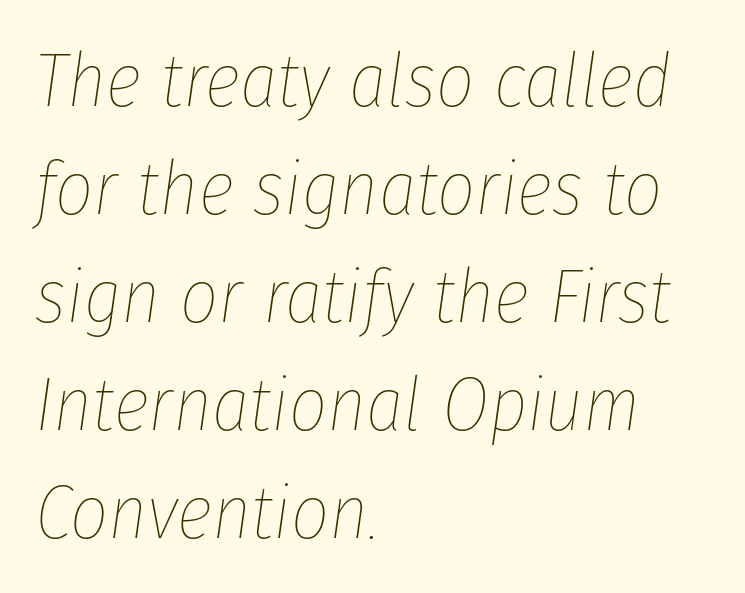
Line beginnings align vertically; line endings do not. Decoration check: the copy has no underline. No letter is thick-stroked: the sample isn't bold. Line spacing here is normal. The face used here has a pronounced slope to its letters. The letters advance in unequal steps, a hallmark of proportional type.
